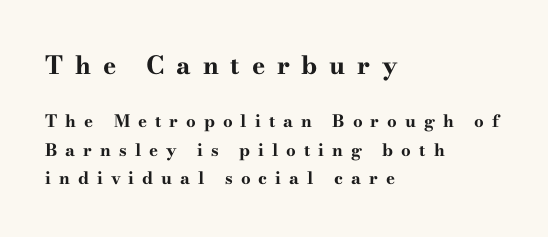
Q: Is the text bold? A: Yes.
Q: Is the text italic (slanted)? A: No, it is upright.
Q: Is the text underlined? A: No.
Q: How is the paragraph aligned? A: Left-aligned.
Q: Is the spacing between letters normal or unusually wide? A: Unusually wide.
Q: Is the spacing between lines tight, normal or loose? A: Normal.
Q: Which block of text is set in a larger size, the first (top) or the second (bottom)? A: The first (top) one.
